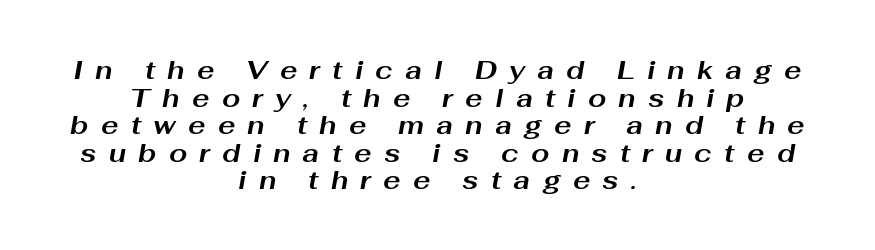
Q: Is the text bold? A: Yes.
Q: Is the text italic (slanted)? A: Yes, it leans right by about 10 degrees.
Q: Is the text underlined? A: No.
Q: How is the paragraph aligned? A: Centered.
Q: Is the spacing between letters normal or unusually wide? A: Unusually wide.
Q: Is the spacing between lines tight, normal or loose? A: Tight.
